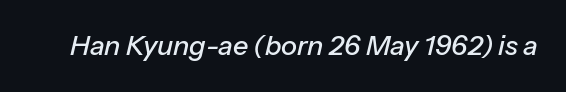
The lettering tilts uniformly, giving the passage an italic look. Descenders are the only things crossing below the line. No extra tracking has been applied to these lines.
